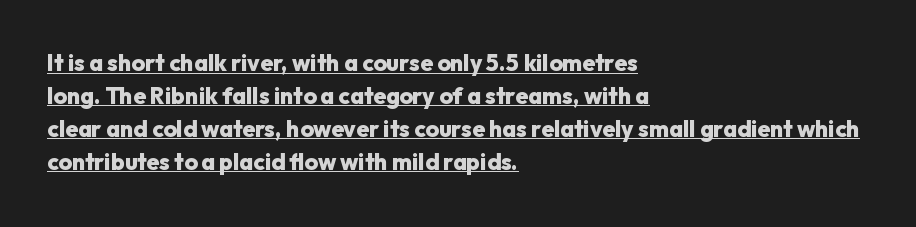
{"italic": "no", "bold": "yes", "underline": "yes", "align": "left", "line_spacing": "normal", "line_spacing_ratio": 1.43, "letter_spacing": "normal", "letter_spacing_em": 0.0, "glyph_px": 23}
